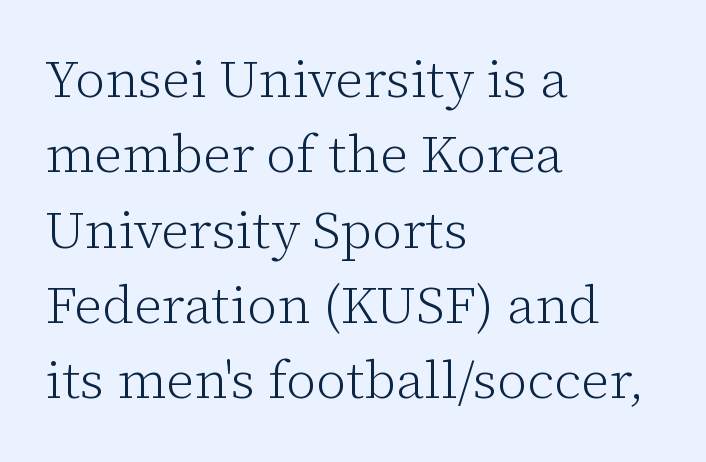
Glyph-to-glyph distance matches everyday printed text. A typesetter would call this proportional, since set widths differ per character. Horizontal alignment here is leftward, the default for most running prose. Ascenders rise straight up at ninety degrees. The designer went with a serif here, giving each stem small feet.
